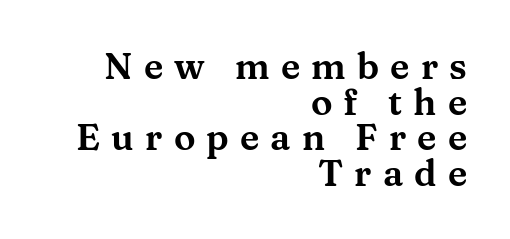
Q: Is the text italic (slanted)? A: No, it is upright.
Q: Is the typeface a serif or a sans-serif typeface? A: Serif.
Q: Is the text underlined? A: No.
Q: How is the paragraph aligned? A: Right-aligned.
Q: Is the spacing between letters normal or unusually wide? A: Unusually wide.
Q: Is the spacing between lines tight, normal or loose? A: Tight.
Q: Width (condensed, normal, or wide)? A: Wide.
Q: Stroke contrast? A: Medium.
Q: x-height? A: Medium.
Q: Monospaced? A: No.
